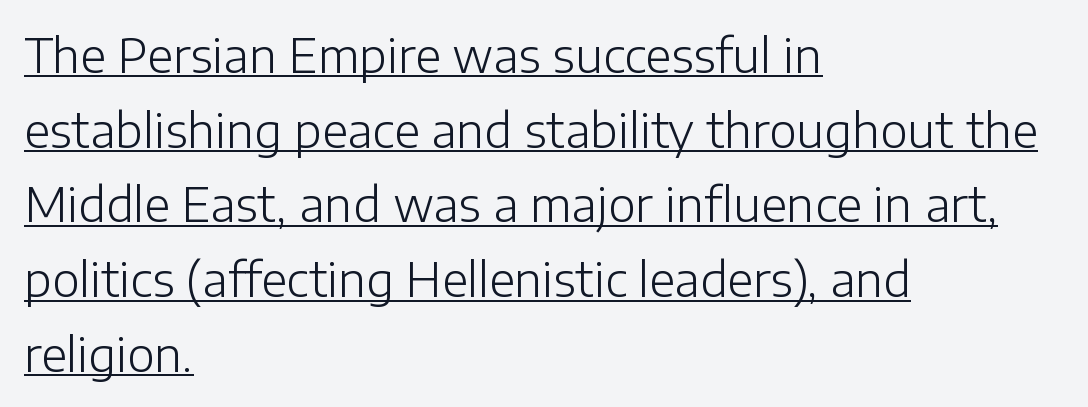
Q: Is the text bold? A: No.
Q: Is the text italic (slanted)? A: No, it is upright.
Q: Is the typeface a serif or a sans-serif typeface? A: Sans-serif.
Q: Is the text underlined? A: Yes.
Q: How is the paragraph aligned? A: Left-aligned.
Q: Is the spacing between letters normal or unusually wide? A: Normal.
Q: Is the spacing between lines tight, normal or loose? A: Normal.
Q: Width (condensed, normal, or wide)? A: Normal.
Q: Stroke contrast? A: Low.
Q: x-height? A: Medium.
Q: Monospaced? A: No.
